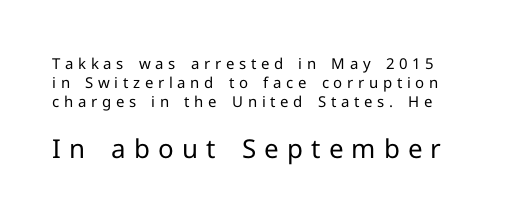
Students, note that the glyphs here are deliberately spaced far apart. Character size in the trailing block exceeds that of the leading block. Quick note: not italic, upright. The lines sit at an ordinary, default distance from one another. Unbolded letterforms with no extra heft. Descenders hang freely into open space.
